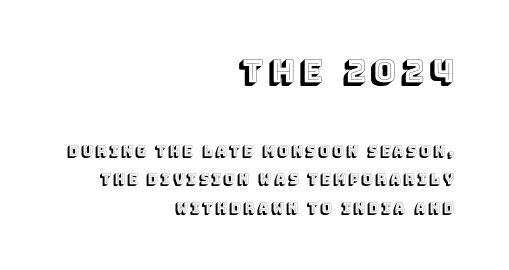
The image shows 31 px text type, upright; set right-aligned, loose line spacing (2.03x), not underlined; the first (top) block is 2.21x larger; a large x-height.
